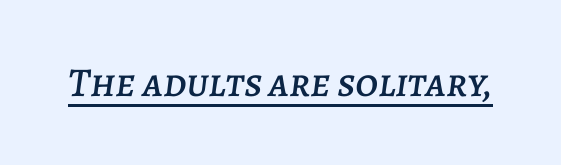
The image shows 41 px text type, italic (leaning right); set normal letter spacing, underlined; low stroke contrast and a large x-height.
